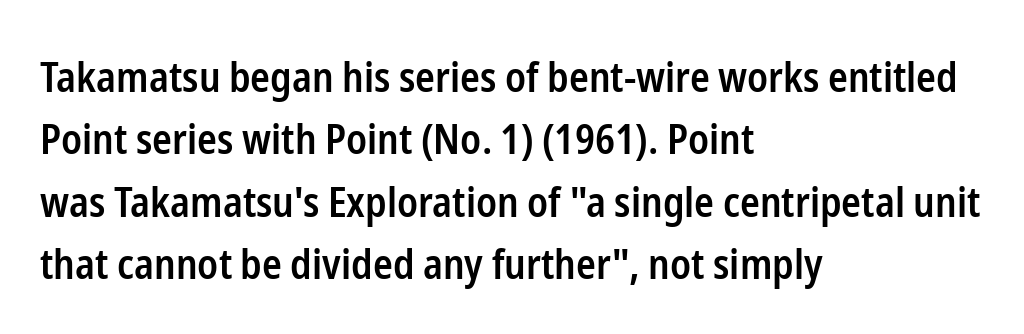
The image shows 41 px semibold, condensed sans-serif type, upright; set left-aligned, normal line spacing (1.52x), normal letter spacing, not underlined; low stroke contrast and a medium x-height.
